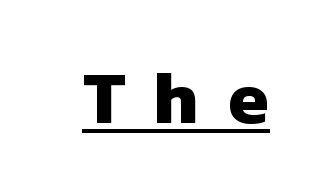
Q: Is the text bold? A: Yes.
Q: Is the typeface a serif or a sans-serif typeface? A: Sans-serif.
Q: Is the text underlined? A: Yes.
Q: Is the spacing between letters normal or unusually wide? A: Unusually wide.
Q: Width (condensed, normal, or wide)? A: Normal.
Q: Stroke contrast? A: Low.
Q: x-height? A: Medium.
Q: Monospaced? A: No.
